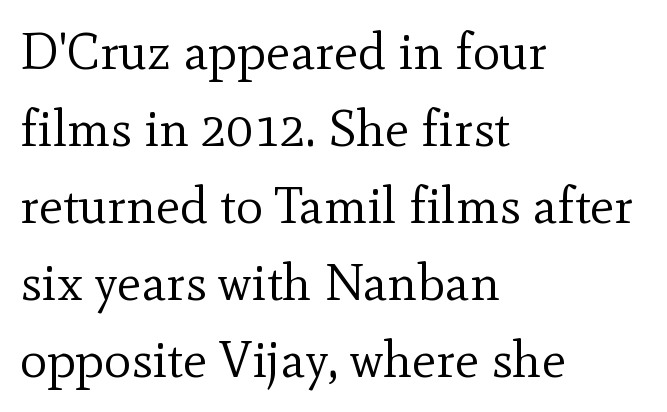
{"serif": "yes", "italic": "no", "bold": "no", "weight": "regular", "width": "normal", "x_height": "small", "monospaced": "no", "underline": "no", "align": "left", "line_spacing": "normal", "line_spacing_ratio": 1.51, "letter_spacing": "normal", "letter_spacing_em": 0.0, "glyph_px": 51}
